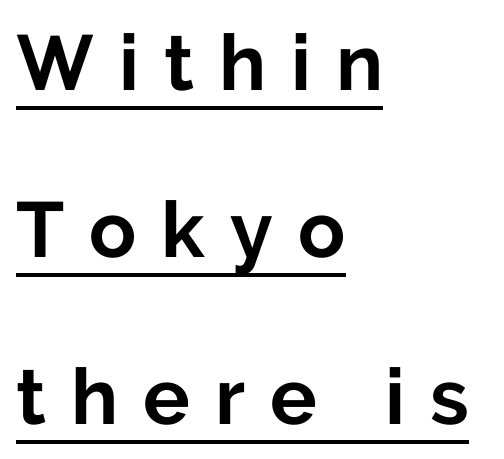
{"serif": "no", "italic": "no", "bold": "yes", "weight": "bold", "width": "normal", "stroke_contrast": "low", "x_height": "medium", "monospaced": "no", "underline": "yes", "align": "left", "line_spacing": "loose", "line_spacing_ratio": 2.14, "letter_spacing": "wide", "letter_spacing_em": 0.32, "glyph_px": 78}
